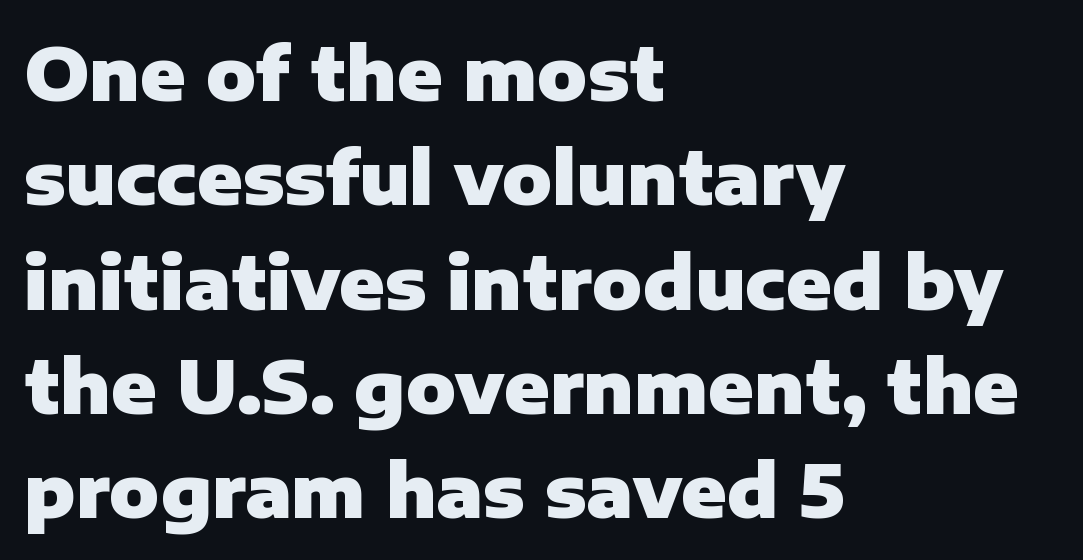
Q: Is the text bold? A: Yes.
Q: Is the text italic (slanted)? A: No, it is upright.
Q: Is the typeface a serif or a sans-serif typeface? A: Sans-serif.
Q: Is the text underlined? A: No.
Q: How is the paragraph aligned? A: Left-aligned.
Q: Is the spacing between letters normal or unusually wide? A: Normal.
Q: Is the spacing between lines tight, normal or loose? A: Normal.
Q: Width (condensed, normal, or wide)? A: Normal.
Q: Stroke contrast? A: Low.
Q: x-height? A: Medium.
Q: Monospaced? A: No.
